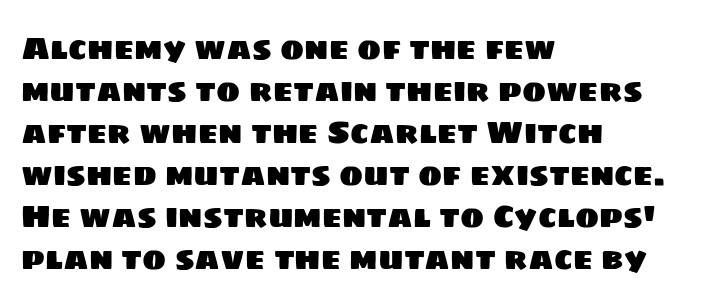
Line beginnings align vertically; line endings do not. These lines sit exactly where default settings would place them. This sample uses a sans-serif face. Do the characters align in a grid? No, the font is proportional.
